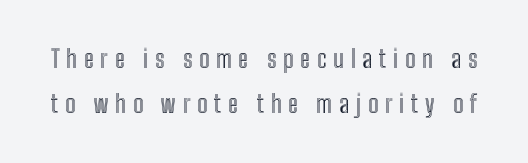
Q: Is the text italic (slanted)? A: No, it is upright.
Q: Is the text underlined? A: No.
Q: Is the spacing between letters normal or unusually wide? A: Unusually wide.
